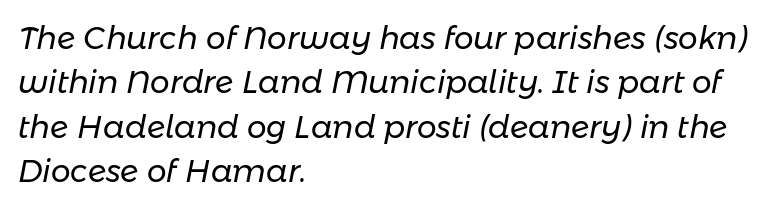
Q: Is the text bold? A: No.
Q: Is the text italic (slanted)? A: Yes, it leans right by about 11 degrees.
Q: Is the text underlined? A: No.
Q: How is the paragraph aligned? A: Left-aligned.
Q: Is the spacing between letters normal or unusually wide? A: Normal.
Q: Is the spacing between lines tight, normal or loose? A: Normal.
Q: Width (condensed, normal, or wide)? A: Normal.
Q: Stroke contrast? A: Low.
Q: x-height? A: Medium.
Q: Monospaced? A: No.
